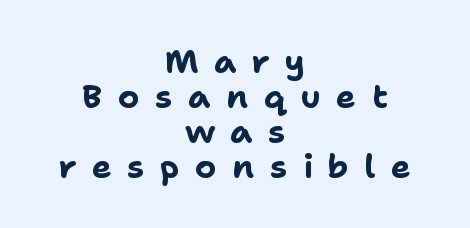
The image shows 33 px bold sans-serif type, upright; set centered, tight line spacing (1.06x), unusually wide letter spacing (+0.47 em), not underlined; low stroke contrast and a medium x-height.
